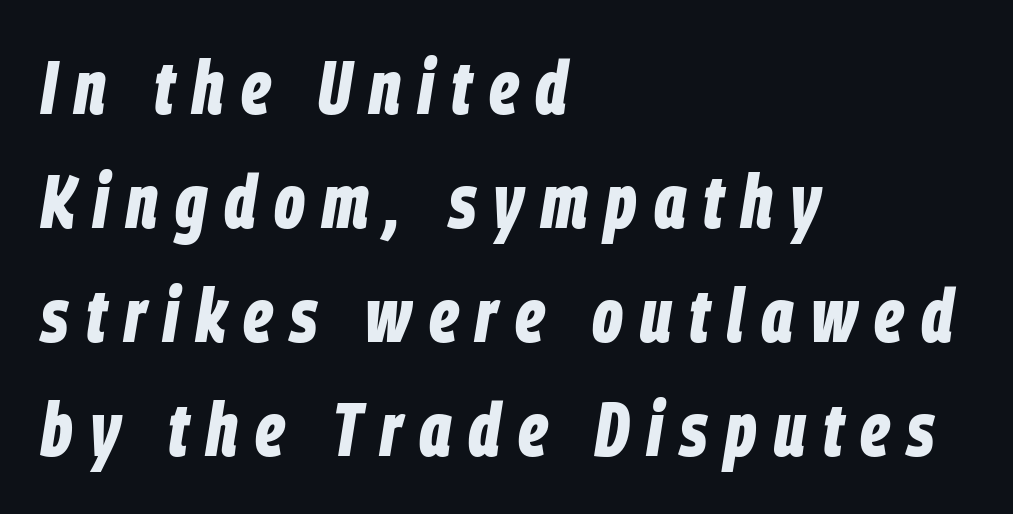
The face used here is proportionally spaced, like ordinary book or web type. Students, this is bold: see how much ink each stroke carries. Vertical spacing — default. The face used here is rendered with a markedly widened letterfit.
